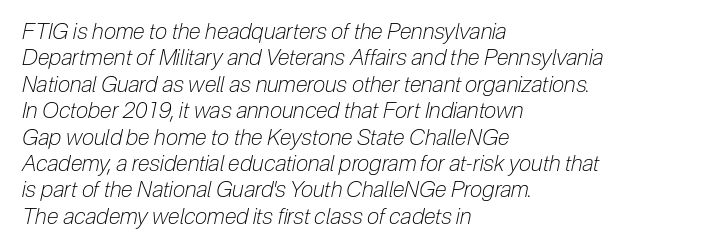
The lettering tilts uniformly, giving the passage an italic look. This is not heavy type; no bold has been used. Horizontal alignment here is leftward, the default for most running prose. Honestly, the letter spacing is just normal — you wouldn't notice it. Rule under the text: the space is simply empty.
